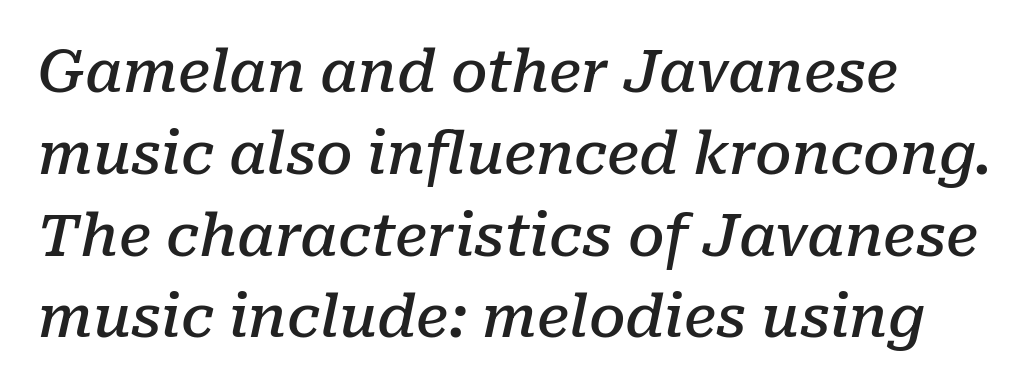
Nobody touched the tracking dial on this one. Line spacing here is normal. The designer went with a serif here, giving each stem small feet. Yep, that's italic — everything's leaning. Bare-footed words on every line.
